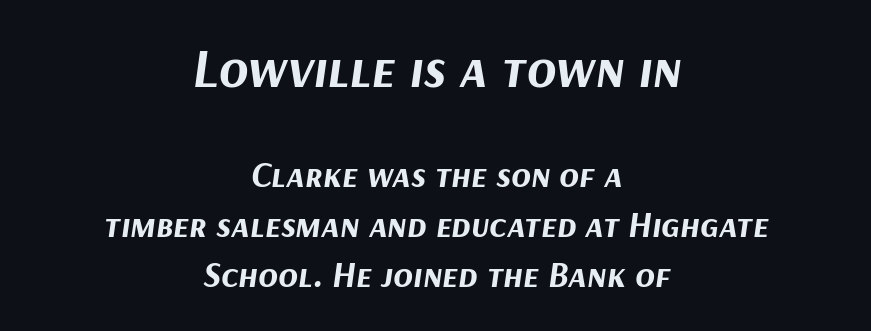
Type size steps down from the first block to the second. The rows are spaced the way most documents space them. The whitespace from short lines is split evenly between both sides. No extra tracking has been applied to these lines. The space directly below the letters is spotless. You'd pick this weight for a headline — it's a proper bold.
